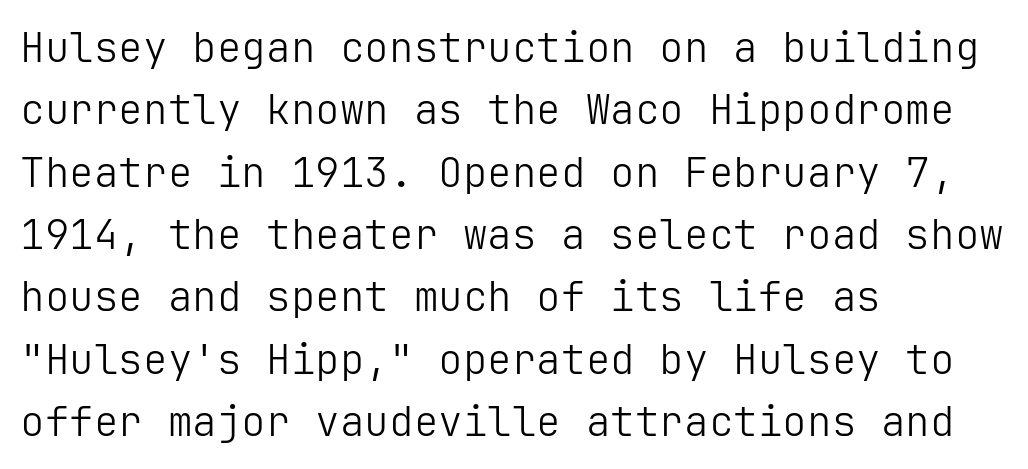
{"serif": "no", "italic": "no", "bold": "no", "weight": "light", "width": "normal", "stroke_contrast": "low", "x_height": "medium", "underline": "no", "align": "left", "line_spacing": "normal", "line_spacing_ratio": 1.52, "letter_spacing": "normal", "letter_spacing_em": 0.0, "glyph_px": 41}
